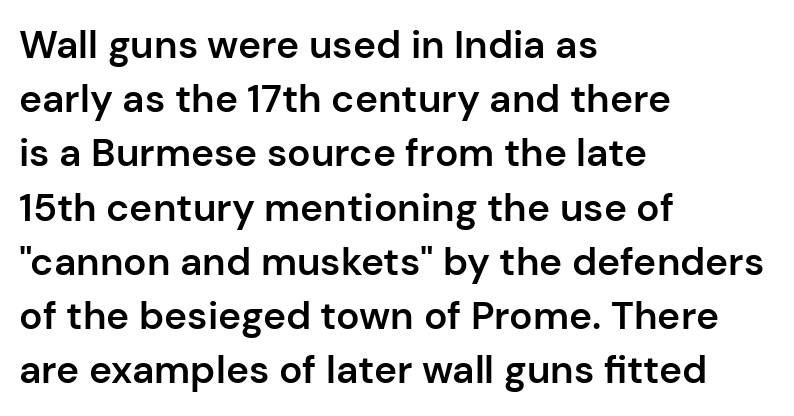
Q: Is the text bold? A: Semi-bold.
Q: Is the text italic (slanted)? A: No, it is upright.
Q: Is the typeface a serif or a sans-serif typeface? A: Sans-serif.
Q: Is the text underlined? A: No.
Q: How is the paragraph aligned? A: Left-aligned.
Q: Is the spacing between letters normal or unusually wide? A: Normal.
Q: Is the spacing between lines tight, normal or loose? A: Normal.
Q: Width (condensed, normal, or wide)? A: Normal.
Q: Stroke contrast? A: Low.
Q: x-height? A: Medium.
Q: Monospaced? A: No.
